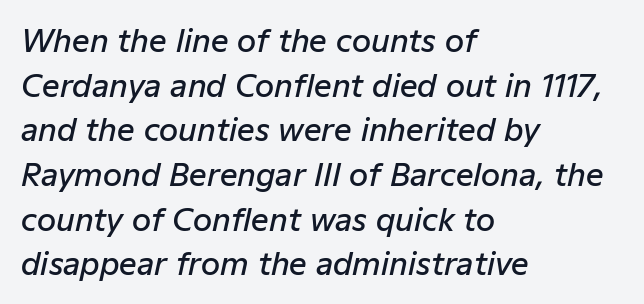
The image shows 31 px semibold type, italic (leaning right); set left-aligned, normal line spacing (1.44x), normal letter spacing, not underlined; low stroke contrast and a medium x-height.
